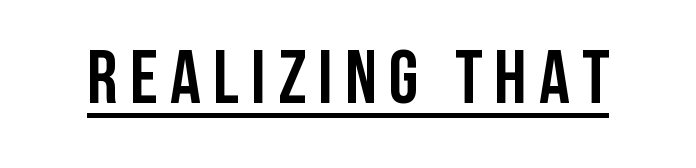
Here the designer chose a conventional face with non-uniform glyph widths. Quick note: not italic, upright. Honestly, the underline is the first thing you notice here. Look at the stroke-to-counter ratio: heavy, a bold. You can tell from the bare stems that sans-serif type was used.
